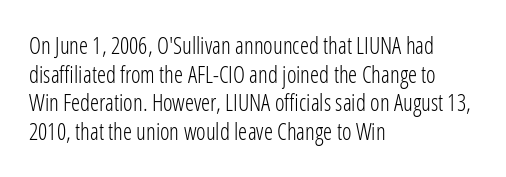
The image shows 23 px text type, upright; set left-aligned, normal line spacing (1.25x), normal letter spacing, not underlined.
